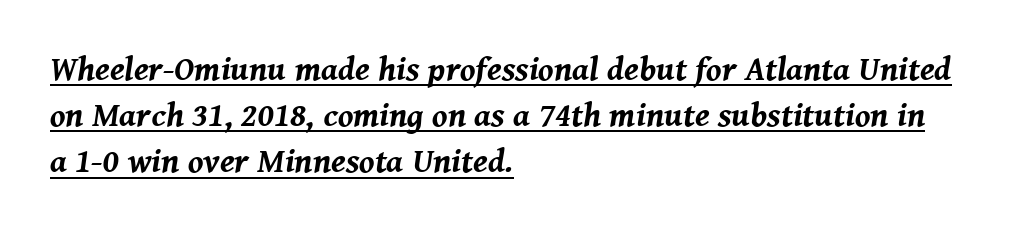
{"italic": "yes", "lean": "right", "slant_degrees": 8, "bold": "yes", "weight": "bold", "width": "normal", "stroke_contrast": "medium", "x_height": "medium", "monospaced": "no", "underline": "yes", "align": "left", "line_spacing": "normal", "line_spacing_ratio": 1.36, "letter_spacing": "normal", "letter_spacing_em": 0.0, "glyph_px": 34}
